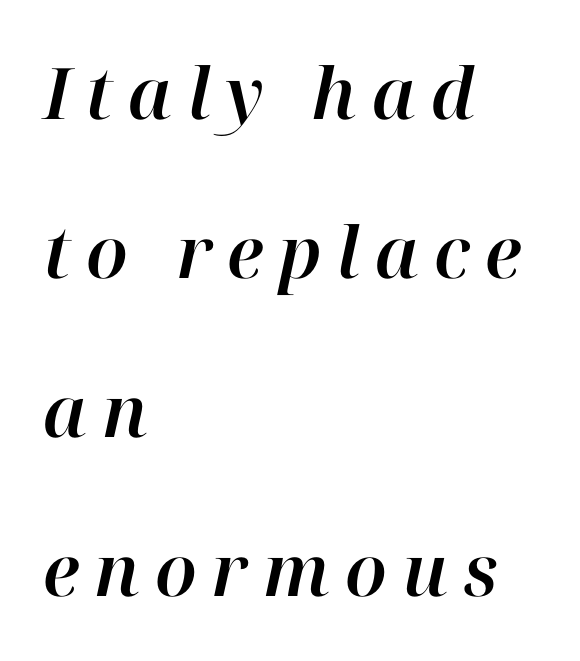
{"italic": "yes", "lean": "right", "slant_degrees": 12, "width": "normal", "stroke_contrast": "high", "x_height": "medium", "monospaced": "no", "underline": "no", "align": "left", "line_spacing": "loose", "line_spacing_ratio": 2.24, "letter_spacing": "wide", "letter_spacing_em": 0.21, "glyph_px": 71}
